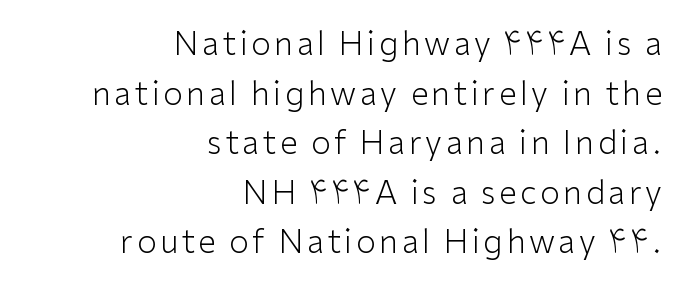
The image shows 32 px light sans-serif type, upright; set right-aligned, normal line spacing (1.55x), not underlined; low stroke contrast and a medium x-height.
